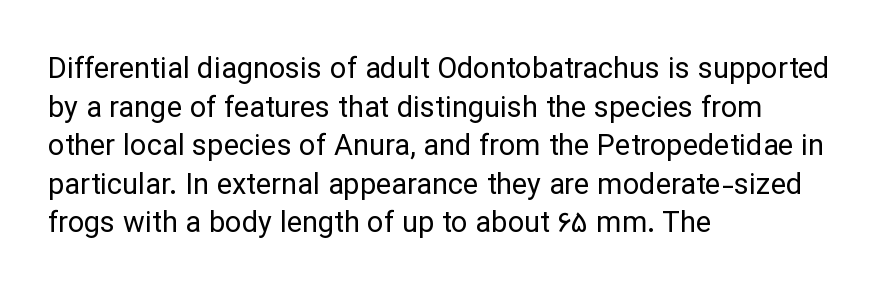
{"serif": "no", "italic": "no", "bold": "no", "weight": "regular", "width": "normal", "stroke_contrast": "low", "x_height": "medium", "monospaced": "no", "underline": "no", "align": "left", "line_spacing": "normal", "line_spacing_ratio": 1.33, "letter_spacing": "normal", "letter_spacing_em": 0.0, "glyph_px": 29}
